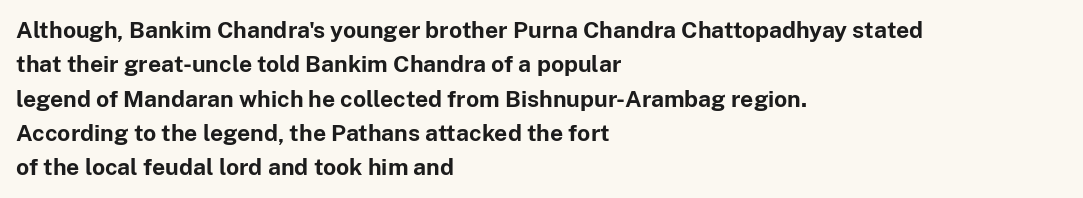
Q: Is the text bold? A: Yes.
Q: Is the text italic (slanted)? A: No, it is upright.
Q: Is the text underlined? A: No.
Q: How is the paragraph aligned? A: Left-aligned.
Q: Is the spacing between letters normal or unusually wide? A: Normal.
Q: Is the spacing between lines tight, normal or loose? A: Normal.
